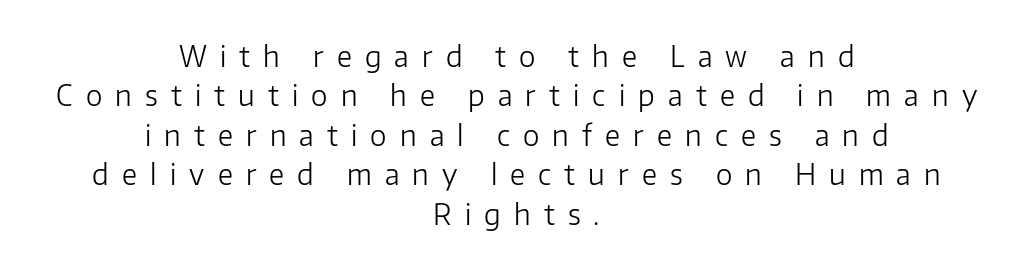
Q: Is the text bold? A: No.
Q: Is the text italic (slanted)? A: No, it is upright.
Q: Is the typeface a serif or a sans-serif typeface? A: Sans-serif.
Q: Is the text underlined? A: No.
Q: How is the paragraph aligned? A: Centered.
Q: Is the spacing between letters normal or unusually wide? A: Unusually wide.
Q: Is the spacing between lines tight, normal or loose? A: Normal.
Q: Width (condensed, normal, or wide)? A: Normal.
Q: Stroke contrast? A: Low.
Q: x-height? A: Medium.
Q: Monospaced? A: No.
